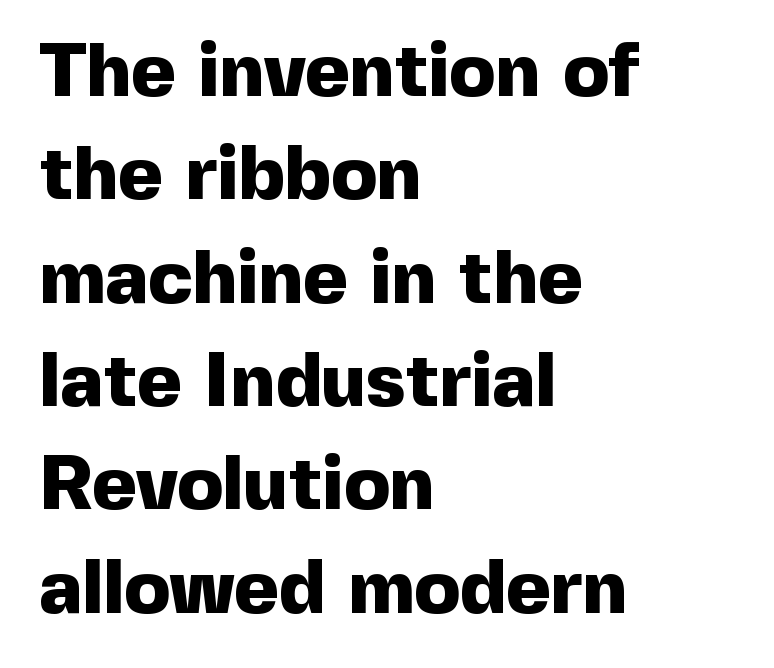
{"serif": "no", "italic": "no", "bold": "yes", "weight": "heavy", "width": "normal", "x_height": "medium", "monospaced": "no", "underline": "no", "align": "left", "line_spacing": "normal", "line_spacing_ratio": 1.36, "letter_spacing": "normal", "letter_spacing_em": 0.0, "glyph_px": 76}
